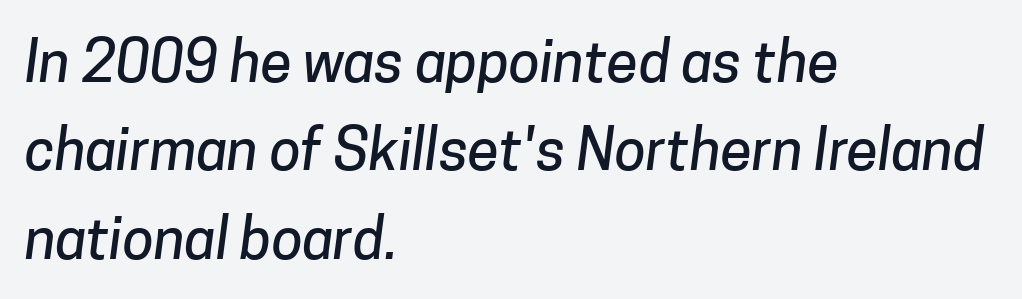
{"serif": "no", "width": "normal", "stroke_contrast": "low", "x_height": "medium", "monospaced": "no", "underline": "no", "align": "left", "line_spacing": "normal", "line_spacing_ratio": 1.55, "letter_spacing": "normal", "letter_spacing_em": 0.0, "glyph_px": 57}
